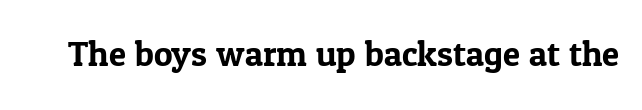
{"serif": "yes", "italic": "no", "width": "normal", "stroke_contrast": "low", "x_height": "medium", "monospaced": "no", "underline": "no", "letter_spacing": "normal", "letter_spacing_em": 0.0, "glyph_px": 35}
